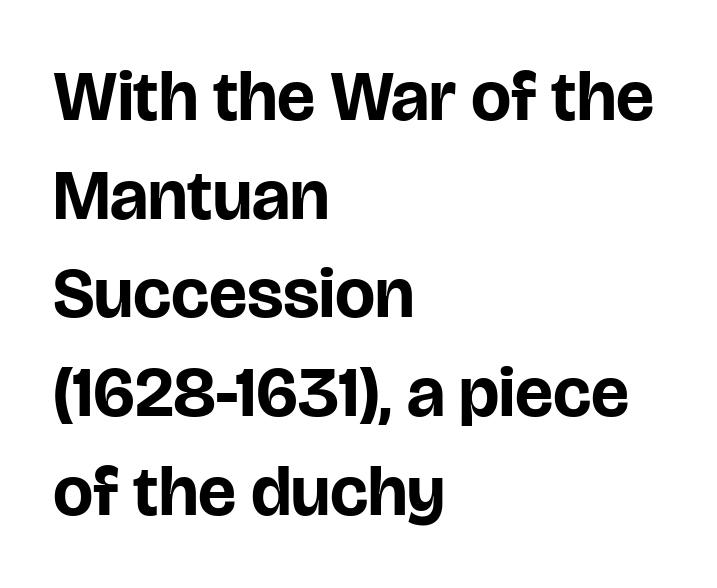
The image shows 71 px bold sans-serif type, upright; set left-aligned, normal line spacing (1.39x), normal letter spacing, not underlined; low stroke contrast and a large x-height.
